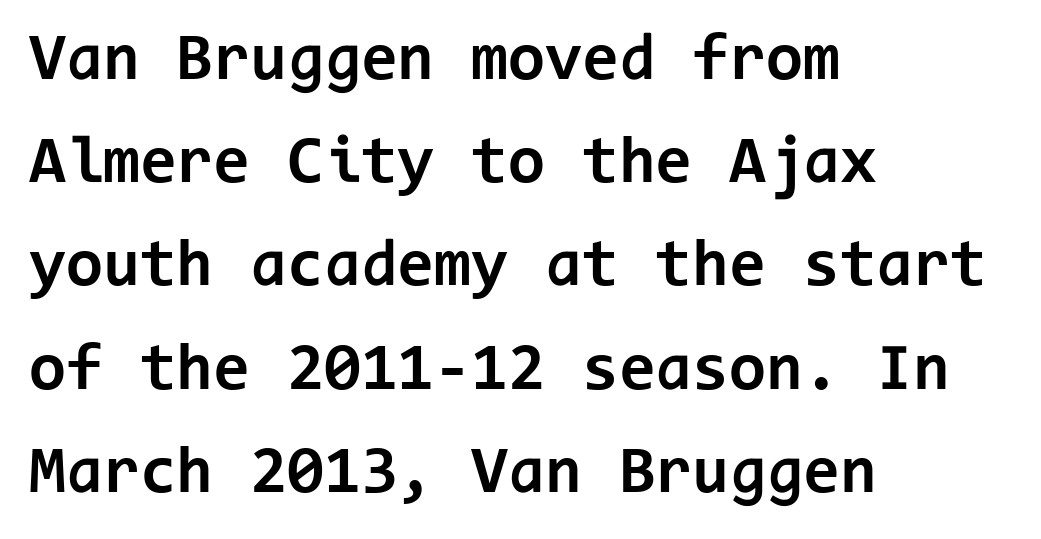
This sample keeps an unexceptional amount of space between lines. Here the designer chose a console-style face with uniform glyph widths. A classic flush-left, rag-right setting is used for this passage. Serifs: no, the terminals of the letterforms are clean.
